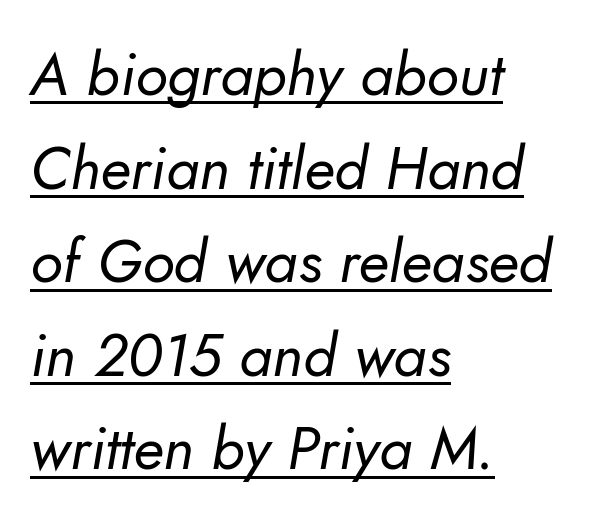
{"serif": "no", "bold": "no", "weight": "regular", "width": "normal", "stroke_contrast": "low", "x_height": "small", "monospaced": "no", "underline": "yes", "align": "left", "line_spacing": "normal", "line_spacing_ratio": 1.56, "letter_spacing": "normal", "letter_spacing_em": 0.0, "glyph_px": 60}
